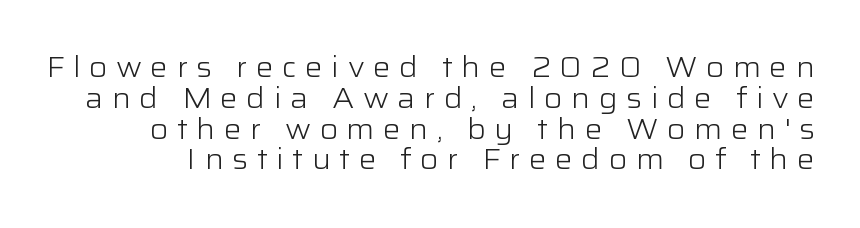
Underline: absent. This block would grow much taller if given ordinary leading; it's compressed now. These lines were composed using upright roman letters. The type is letterspaced generously, with wide tracking.
